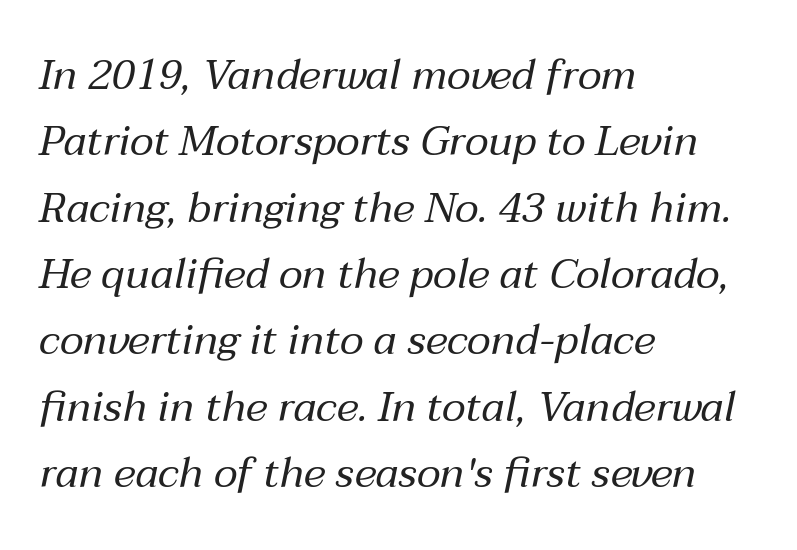
Q: Is the text bold? A: No.
Q: Is the text italic (slanted)? A: Yes, it leans right by about 12 degrees.
Q: Is the text underlined? A: No.
Q: How is the paragraph aligned? A: Left-aligned.
Q: Is the spacing between letters normal or unusually wide? A: Normal.
Q: Is the spacing between lines tight, normal or loose? A: Normal.
Q: Width (condensed, normal, or wide)? A: Normal.
Q: Stroke contrast? A: Medium.
Q: x-height? A: Medium.
Q: Monospaced? A: No.
